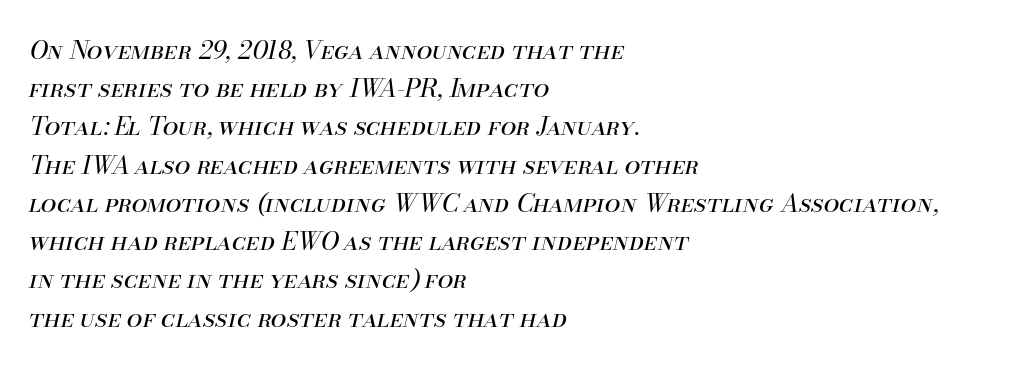
The image shows 25 px text type, italic (leaning right); set left-aligned, normal line spacing (1.53x), normal letter spacing, not underlined.
